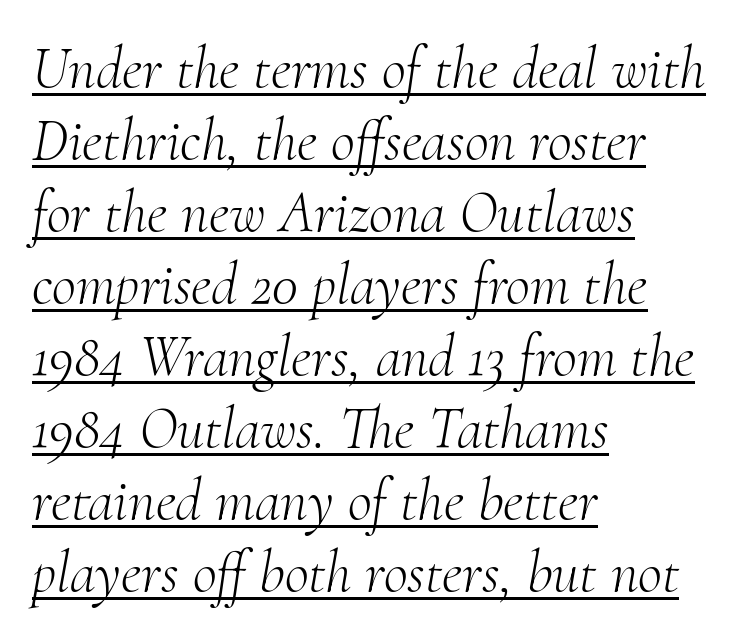
Horizontal alignment here is leftward, the default for most running prose. Does a line run under the words? Yes, clearly. Compared with ordinary roman type, these characters are visibly tilted. Varying glyph widths throughout — classic text-font behaviour. Letters have the restrained weight of plain body copy at most. What stands out about the letter spacing? Nothing — it is the standard amount.
